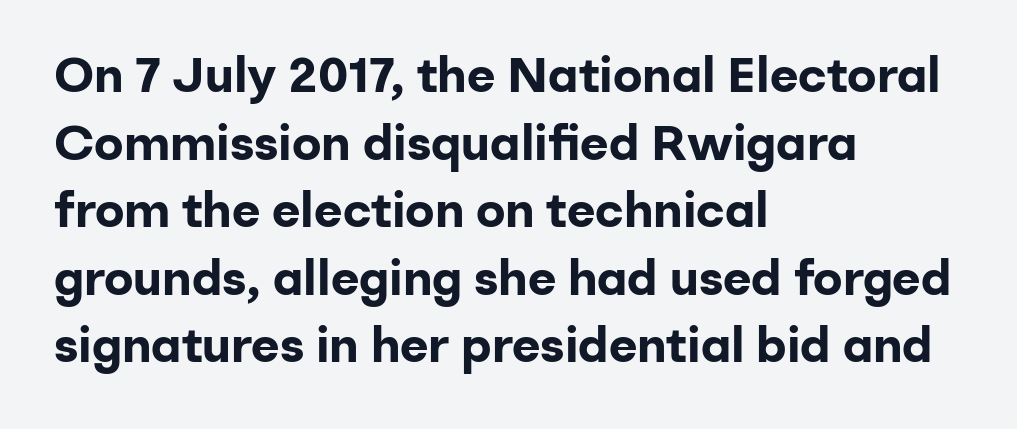
Only glyphs here, with clear space below each row. A typesetter would label this face a sans. This sample uses an upright cut, with every glyph sitting square on the baseline. Inter-character spacing is left at the font's built-in metrics.
